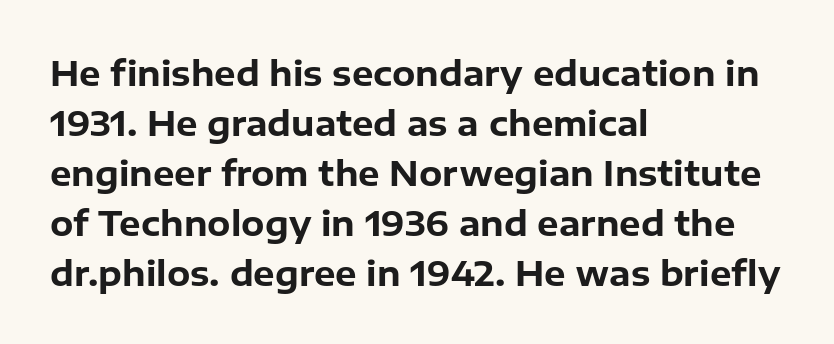
{"serif": "no", "italic": "no", "bold": "yes", "weight": "bold", "width": "normal", "stroke_contrast": "low", "x_height": "medium", "monospaced": "no", "underline": "no", "align": "left", "line_spacing": "normal", "line_spacing_ratio": 1.47, "letter_spacing": "normal", "letter_spacing_em": 0.0, "glyph_px": 34}
